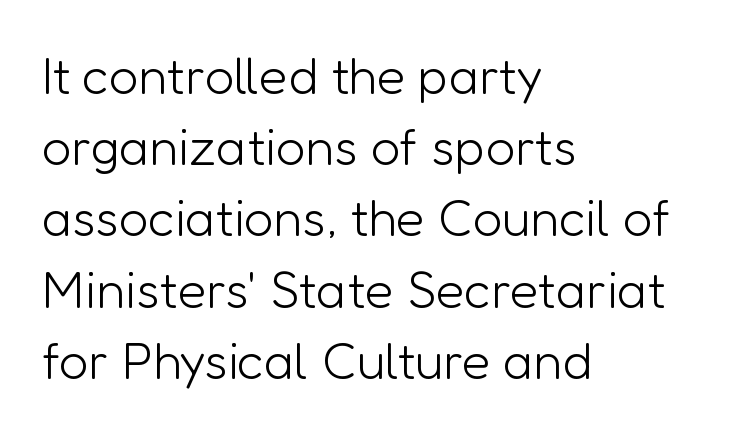
Q: Is the text bold? A: No.
Q: Is the text italic (slanted)? A: No, it is upright.
Q: Is the typeface a serif or a sans-serif typeface? A: Sans-serif.
Q: Is the text underlined? A: No.
Q: How is the paragraph aligned? A: Left-aligned.
Q: Is the spacing between letters normal or unusually wide? A: Normal.
Q: Is the spacing between lines tight, normal or loose? A: Normal.
Q: Width (condensed, normal, or wide)? A: Normal.
Q: Stroke contrast? A: Low.
Q: x-height? A: Medium.
Q: Monospaced? A: No.
